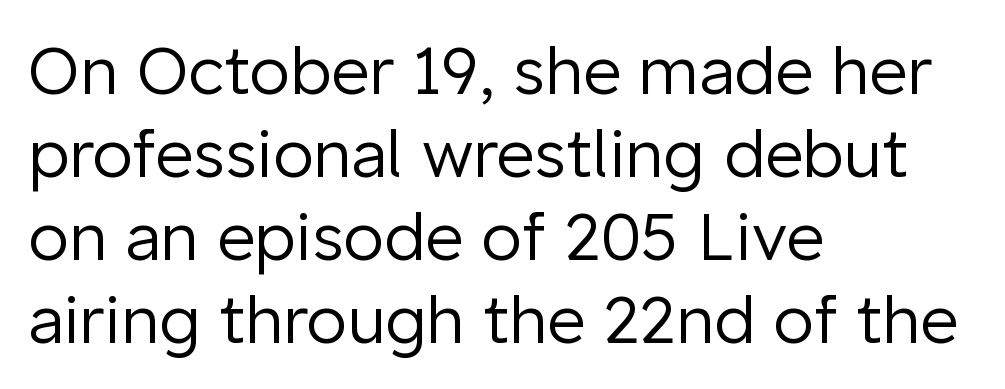
{"serif": "no", "italic": "no", "bold": "no", "weight": "regular", "width": "normal", "stroke_contrast": "low", "x_height": "medium", "monospaced": "no", "underline": "no", "align": "left", "line_spacing": "normal", "line_spacing_ratio": 1.26, "letter_spacing": "normal", "letter_spacing_em": 0.0, "glyph_px": 66}
